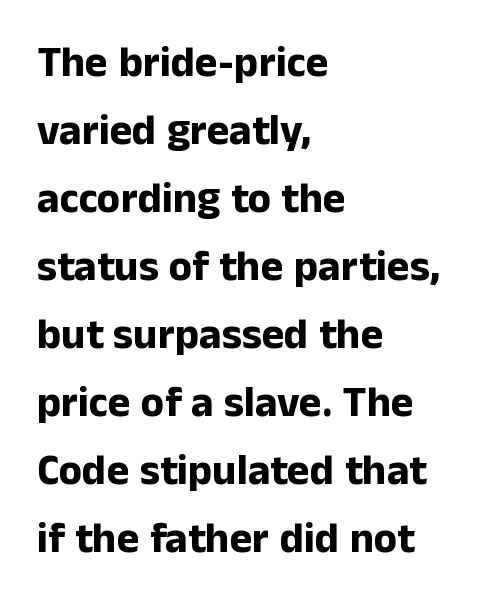
{"serif": "no", "italic": "no", "bold": "yes", "weight": "bold", "width": "normal", "stroke_contrast": "low", "x_height": "medium", "monospaced": "no", "underline": "no", "align": "left", "line_spacing": "normal", "line_spacing_ratio": 1.58, "letter_spacing": "normal", "letter_spacing_em": 0.0, "glyph_px": 43}
